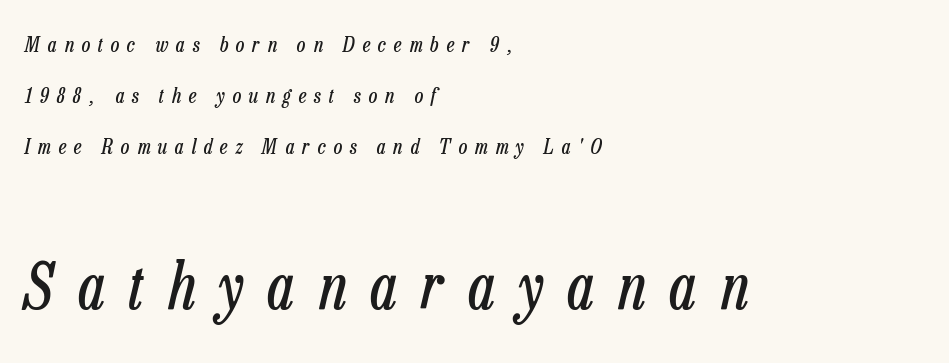
The image shows 64 px regular-weight, condensed type, italic (leaning right); set left-aligned, loose line spacing (2.43x), unusually wide letter spacing (+0.38 em), not underlined; the second (bottom) block is 3.05x larger; low stroke contrast and a medium x-height.
